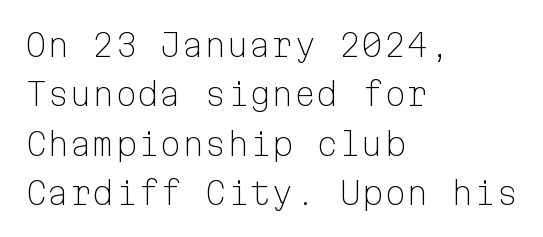
This is sans-serif lettering, the kind often seen on screens and signage. Each letter, wide or thin by design, is forced into the same width here. The rendering keeps characters at their native spacing. Casual observation: everything's shoved over to the left.
